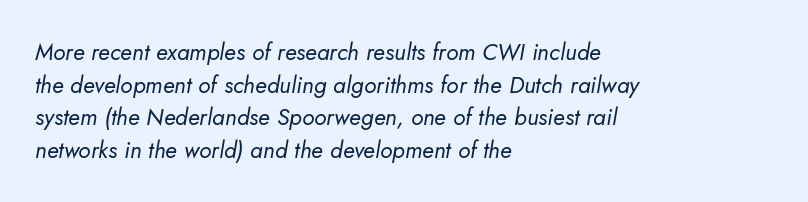
The passage shown leans; its letterforms are oblique. Compared with typical paragraphs, the rows here are spaced about the same. Letters rest on an invisible, unmarked baseline. Short and long lines alike share a common starting point at left. The face used here is rendered with its standard letterfit.
